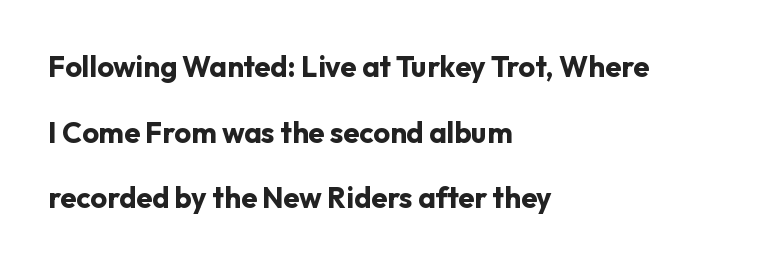
Q: Is the text bold? A: Yes.
Q: Is the text italic (slanted)? A: No, it is upright.
Q: Is the typeface a serif or a sans-serif typeface? A: Sans-serif.
Q: Is the text underlined? A: No.
Q: How is the paragraph aligned? A: Left-aligned.
Q: Is the spacing between letters normal or unusually wide? A: Normal.
Q: Is the spacing between lines tight, normal or loose? A: Loose.
Q: Width (condensed, normal, or wide)? A: Normal.
Q: Stroke contrast? A: Low.
Q: x-height? A: Medium.
Q: Monospaced? A: No.
